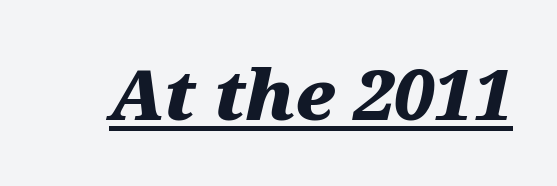
The rendering applies a slant to the glyphs. Chunky letters — that's bold for sure. These lines are rendered in a variable-pitch font. The words here are underlined. Each word holds together tightly as a unit, with standard inter-letter gaps.
